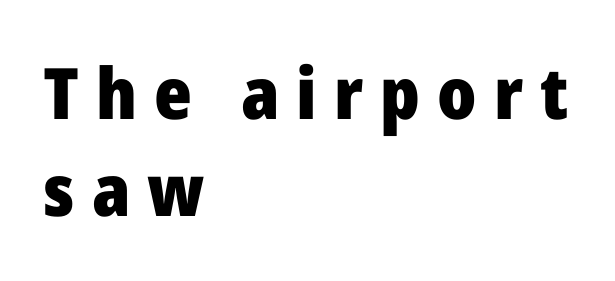
The image shows 71 px heavy sans-serif type, upright; set left-aligned, normal line spacing (1.37x), unusually wide letter spacing (+0.24 em), not underlined; low stroke contrast and a medium x-height.
